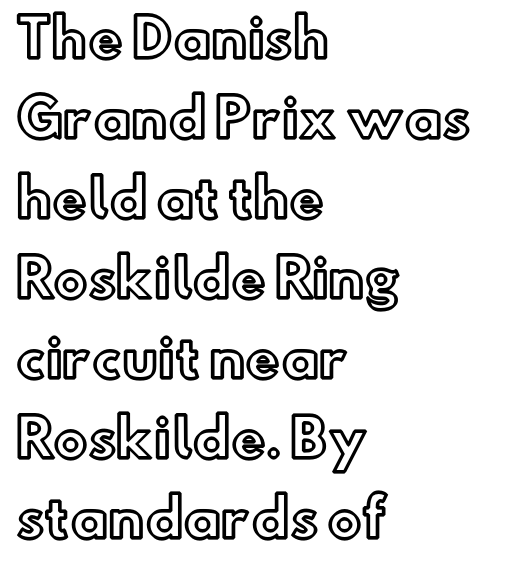
{"italic": "no", "width": "normal", "x_height": "small", "monospaced": "no", "underline": "no", "align": "left", "line_spacing": "normal", "line_spacing_ratio": 1.54, "letter_spacing": "normal", "letter_spacing_em": 0.0, "glyph_px": 52}
